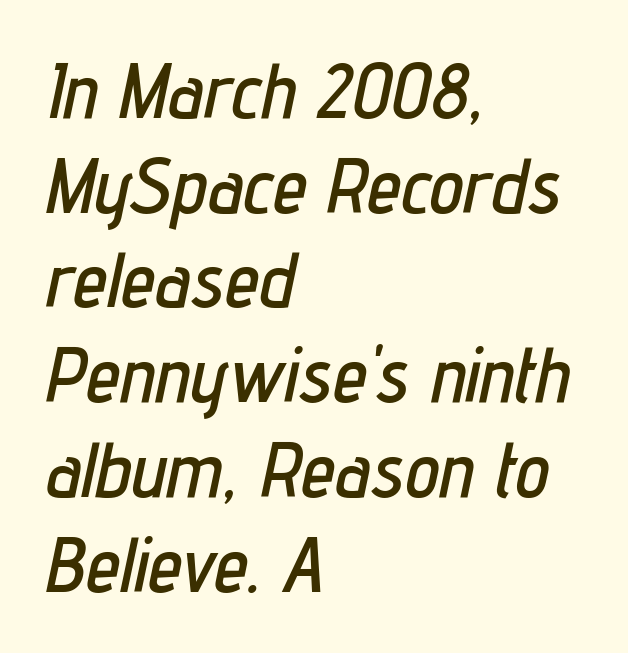
Clear beneath every line of the passage. Note the varied advance widths — an 'i' is clearly narrower than an 'm'. One-word summary of the alignment: left. The whole block is typeset with a tilt. Tracking value appears to be zero — textbook default spacing.
